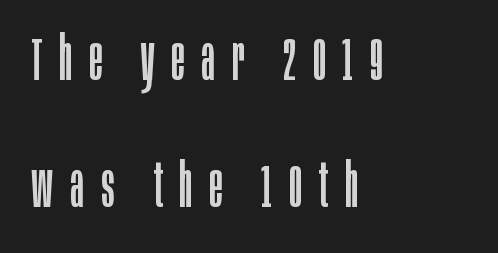
{"serif": "no", "italic": "no", "bold": "no", "weight": "regular", "width": "condensed", "stroke_contrast": "low", "x_height": "large", "monospaced": "no", "underline": "no", "align": "left", "line_spacing": "loose", "line_spacing_ratio": 2.08, "letter_spacing": "wide", "letter_spacing_em": 0.28, "glyph_px": 61}
